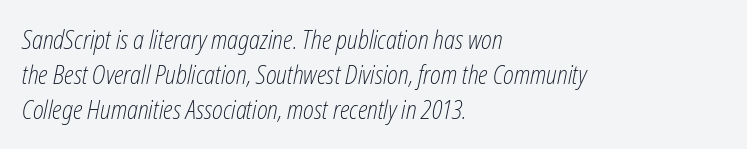
The image shows 25 px text type, italic (leaning right); set left-aligned, normal line spacing (1.4x), normal letter spacing, not underlined.
